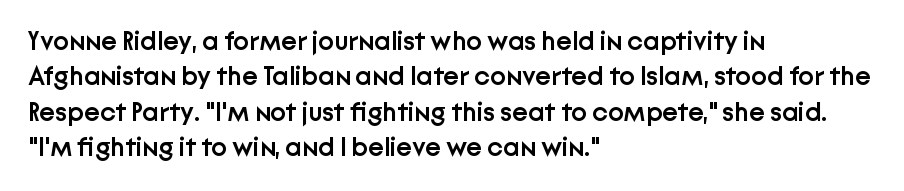
{"italic": "no", "bold": "semi", "underline": "no", "align": "left", "line_spacing": "normal", "line_spacing_ratio": 1.31, "letter_spacing": "normal", "letter_spacing_em": 0.0, "glyph_px": 27}
